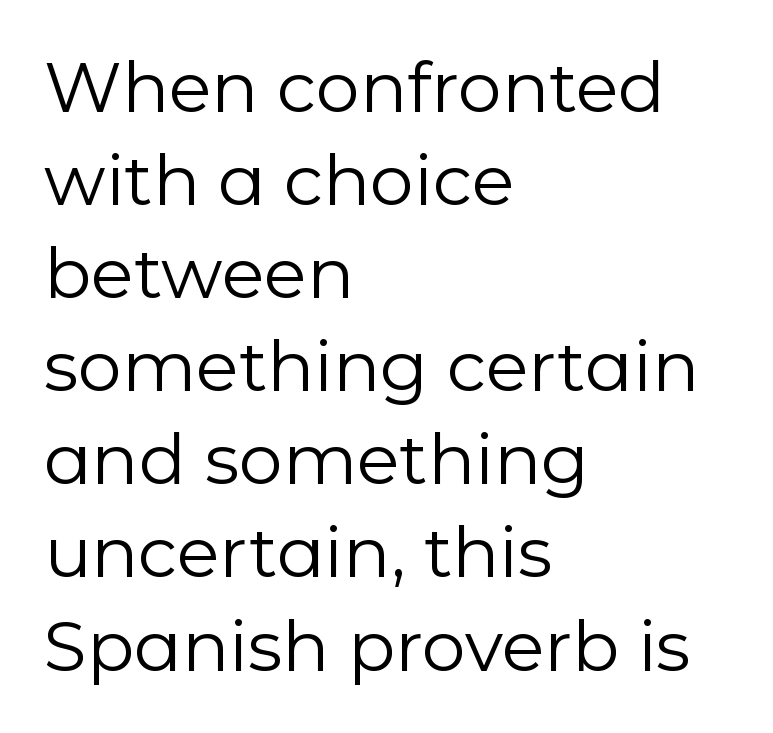
The image shows 70 px regular-weight sans-serif type, upright; set left-aligned, normal line spacing (1.33x), normal letter spacing, not underlined; low stroke contrast and a medium x-height.
